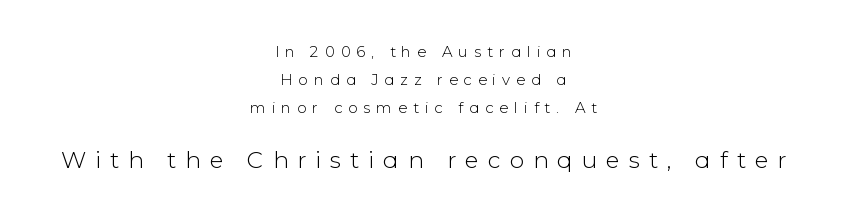
Larger block? The one below; the one above is distinctly smaller. This rendering uses center alignment, leaving both contours irregular but symmetric. The baseline area is clear. Compared with a typical body face, this is equally light or lighter still. Every stem runs plumb, perpendicular to the baseline.
